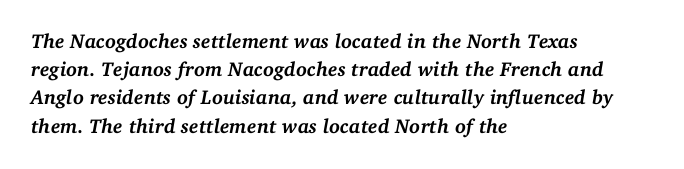
Q: Is the text bold? A: Yes.
Q: Is the text italic (slanted)? A: Yes, it leans right by about 11 degrees.
Q: Is the text underlined? A: No.
Q: How is the paragraph aligned? A: Left-aligned.
Q: Is the spacing between letters normal or unusually wide? A: Normal.
Q: Is the spacing between lines tight, normal or loose? A: Normal.
